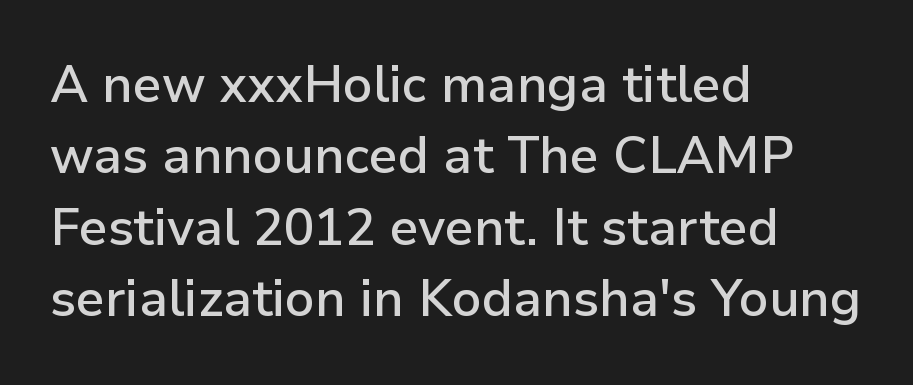
The image shows 51 px semibold sans-serif type, upright; set left-aligned, normal line spacing (1.4x), normal letter spacing, not underlined; low stroke contrast and a medium x-height.
